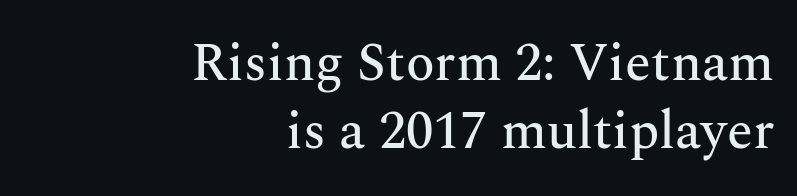
The image shows 53 px serif type, upright; set right-aligned, normal line spacing (1.28x), normal letter spacing, not underlined; medium stroke contrast and a medium x-height.
